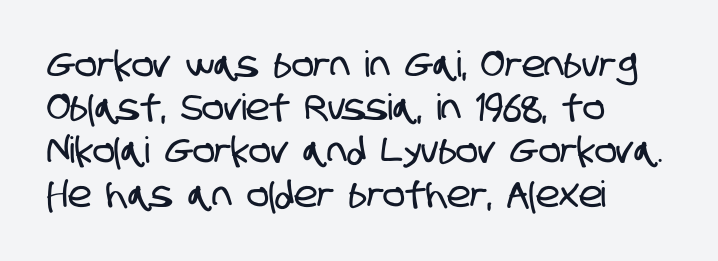
{"serif": "no", "width": "condensed", "stroke_contrast": "low", "x_height": "large", "monospaced": "no", "underline": "no", "align": "left", "line_spacing_ratio": 1.2, "letter_spacing": "normal", "letter_spacing_em": 0.0, "glyph_px": 36}
